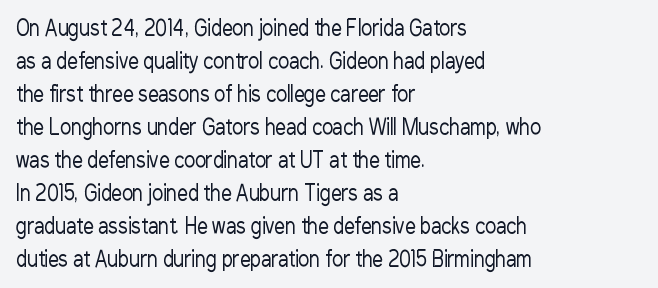
Q: Is the text bold? A: No.
Q: Is the text italic (slanted)? A: No, it is upright.
Q: Is the text underlined? A: No.
Q: How is the paragraph aligned? A: Left-aligned.
Q: Is the spacing between letters normal or unusually wide? A: Normal.
Q: Is the spacing between lines tight, normal or loose? A: Normal.
